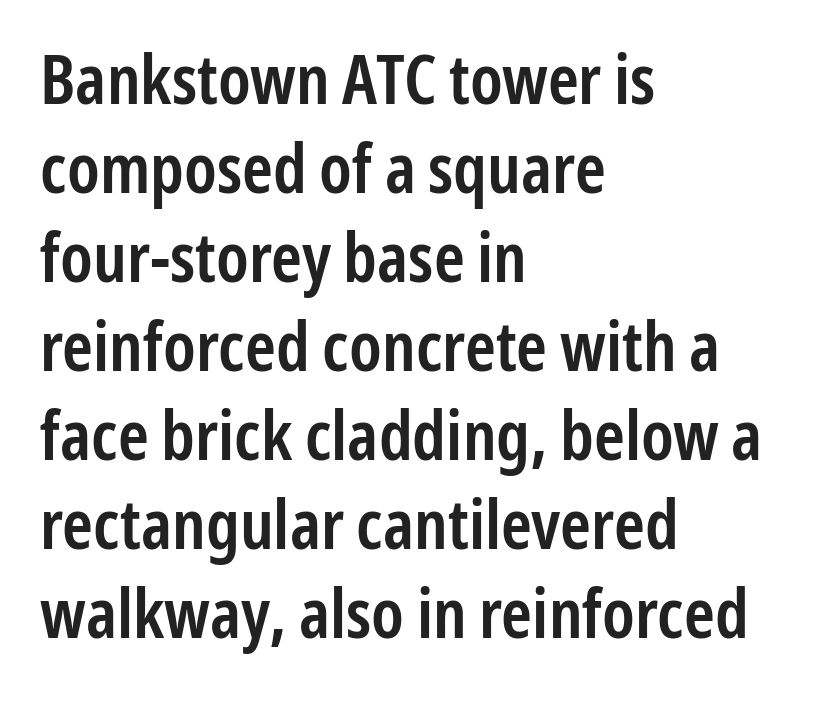
The image shows 69 px semibold, condensed sans-serif type, upright; set left-aligned, normal line spacing (1.29x), normal letter spacing, not underlined; low stroke contrast and a medium x-height.
